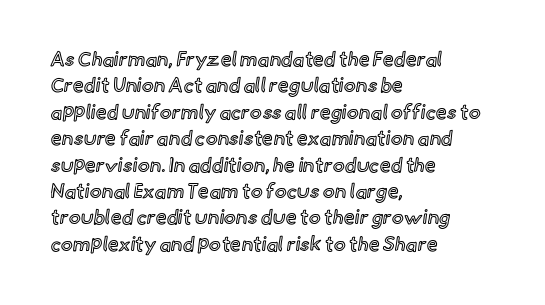
{"underline": "no", "align": "left", "line_spacing": "normal", "line_spacing_ratio": 1.32, "letter_spacing": "normal", "letter_spacing_em": 0.0, "glyph_px": 20}
